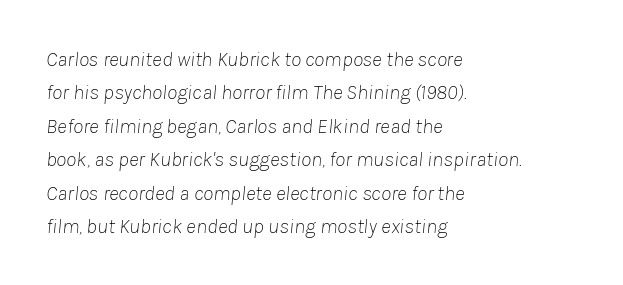
{"italic": "yes", "lean": "right", "slant_degrees": 8, "bold": "no", "underline": "no", "align": "left", "line_spacing": "normal", "line_spacing_ratio": 1.59, "letter_spacing": "normal", "letter_spacing_em": 0.0, "glyph_px": 21}
